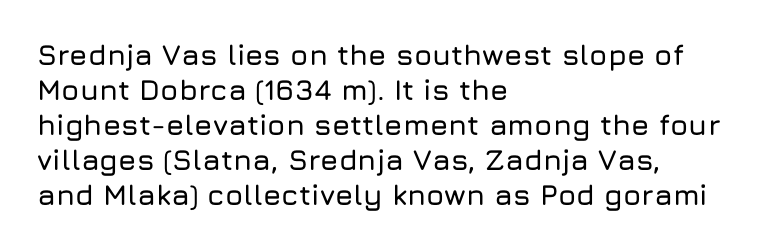
The image shows 29 px sans-serif type, upright; set left-aligned, line spacing 1.21x, normal letter spacing, not underlined; low stroke contrast and a medium x-height.
